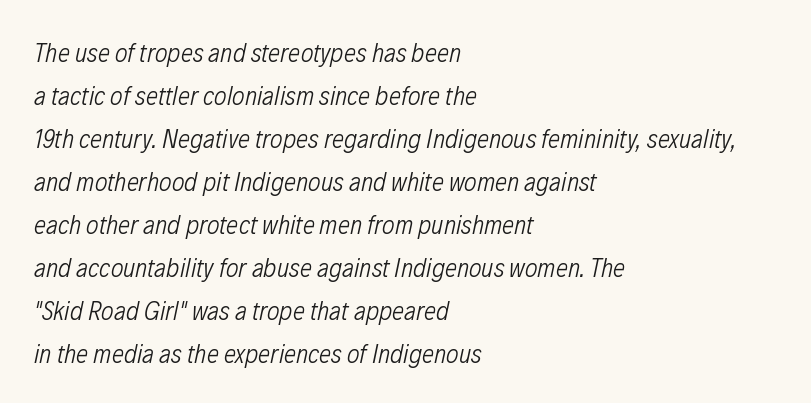
The image shows 27 px text type, italic (leaning right); set left-aligned, normal line spacing (1.59x), normal letter spacing, not underlined.
